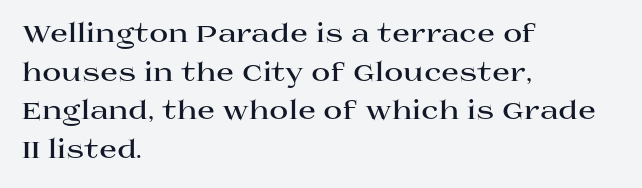
Leading: standard. Glyph-to-glyph distance matches everyday printed text. The face used here has the dense, thick strokes of a bold. These lines stack with their left ends in a neat column.
